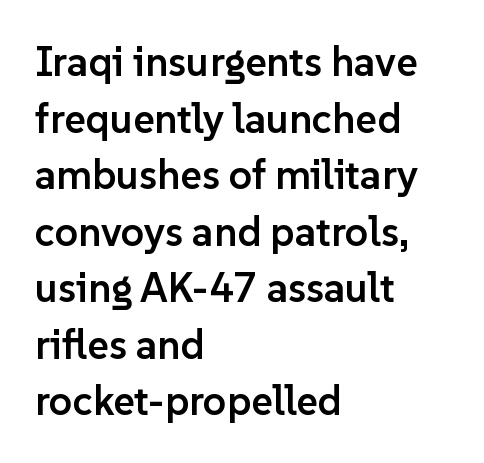
The image shows 41 px semibold sans-serif type, upright; set left-aligned, normal line spacing (1.38x), normal letter spacing, not underlined; low stroke contrast and a medium x-height.
